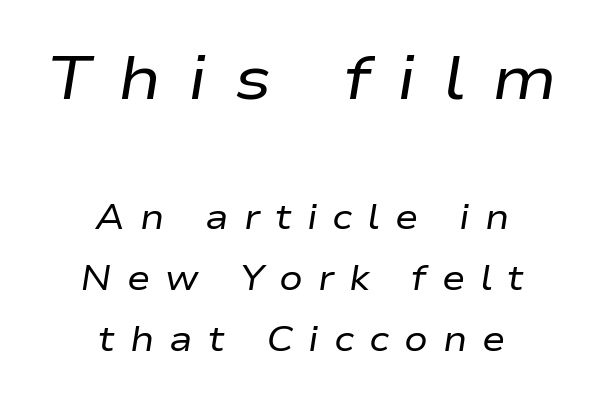
The image shows 62 px regular-weight, wide type, italic (leaning right); set centered, line spacing 1.74x, unusually wide letter spacing (+0.43 em), not underlined; the first (top) block is 1.77x larger; low stroke contrast and a medium x-height.
